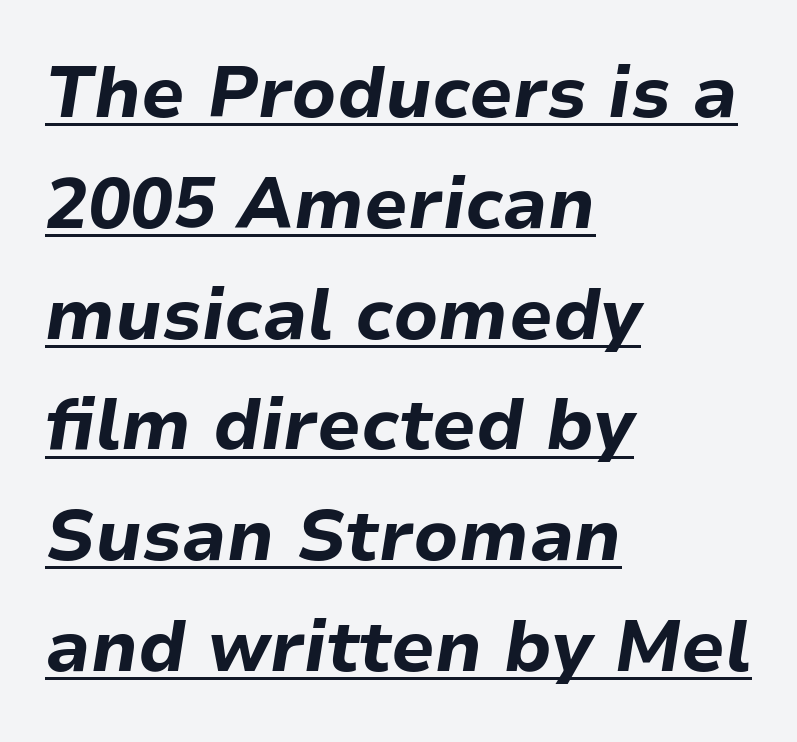
You could call the tracking neutral — neither tight nor loose. Notice how descenders clear the ascenders below comfortably — that's standard leading. Compared with undecorated copy, this sample adds a rule below the words. Horizontal alignment here is leftward, the default for most running prose. The axis of the letterforms is tilted away from vertical.
